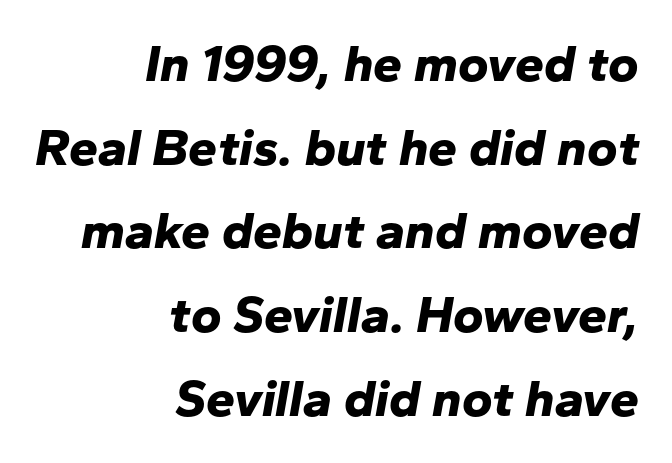
The image shows 52 px bold type, italic (leaning right); set right-aligned, normal line spacing (1.61x), normal letter spacing, not underlined; low stroke contrast and a medium x-height.
